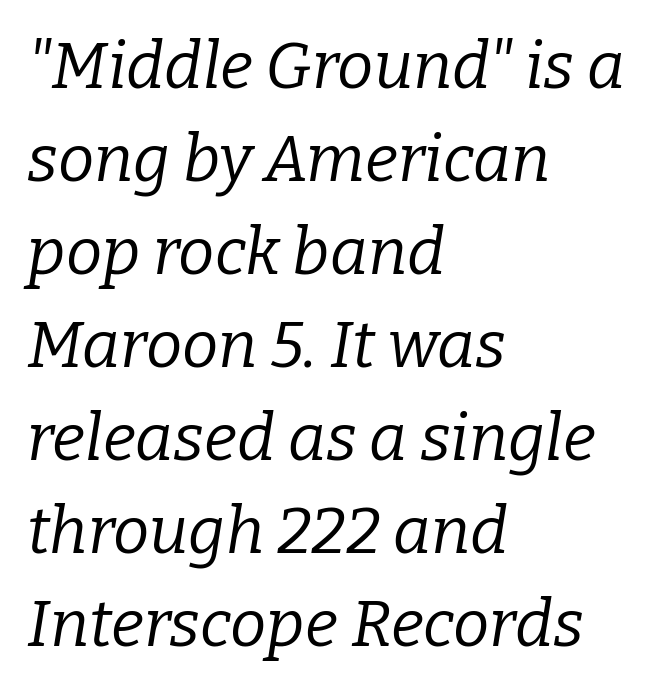
Alignment: flush left. The zone under the glyphs is completely vacant. Proportional: the letters do not fall into vertical columns. The characters are drawn with everyday or finer stroke widths. If you measured baseline to baseline, you'd find a middling distance. A typesetter would label this face a serif.
